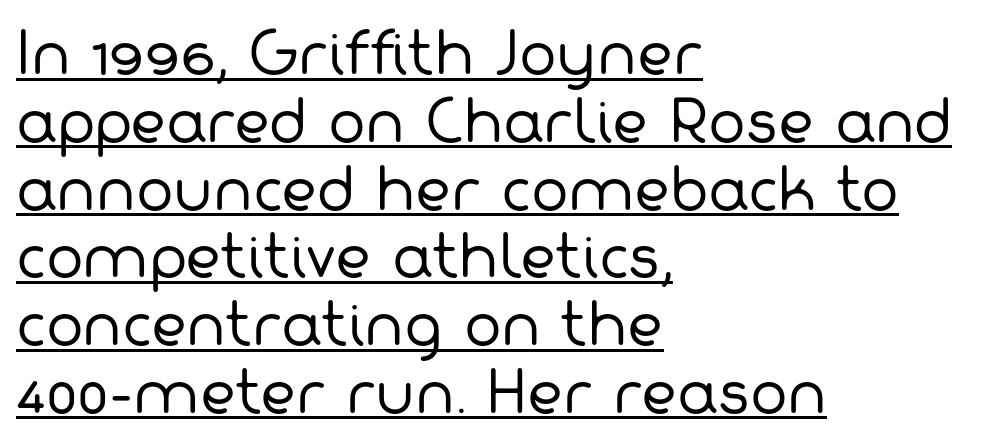
{"serif": "no", "bold": "no", "weight": "regular", "width": "normal", "stroke_contrast": "low", "x_height": "medium", "monospaced": "no", "underline": "yes", "align": "left", "line_spacing_ratio": 1.21, "letter_spacing": "normal", "letter_spacing_em": 0.0, "glyph_px": 56}
